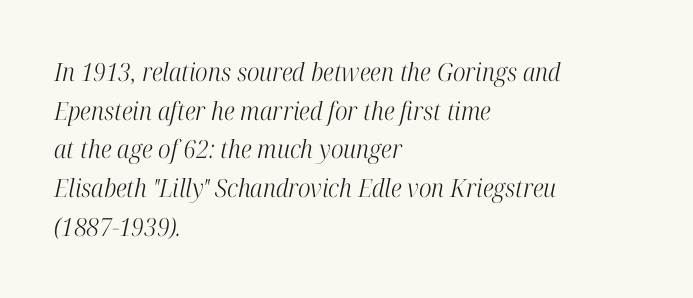
Q: Is the text bold? A: No.
Q: Is the text italic (slanted)? A: Yes, it leans right by about 12 degrees.
Q: Is the text underlined? A: No.
Q: How is the paragraph aligned? A: Left-aligned.
Q: Is the spacing between letters normal or unusually wide? A: Normal.
Q: Is the spacing between lines tight, normal or loose? A: Normal.
